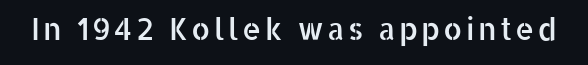
The designer went with a sans here, leaving each stem footless. A clean baseline with only descenders dipping below it. Does the lettering tilt? It doesn't — this is upright. Note the varied advance widths — an 'i' is clearly narrower than an 'm'.
